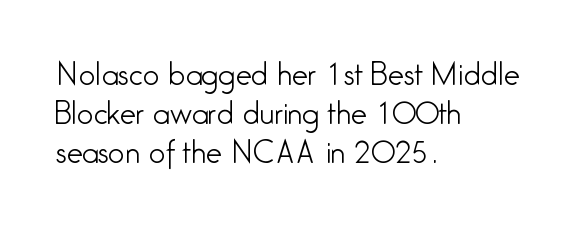
Style check: upright. Vertical stems look standard width or narrower in stroke. Descender tails drop into unmarked territory. This sample uses plain, unmodified letter spacing. The leading is moderate, giving the passage an even texture.
